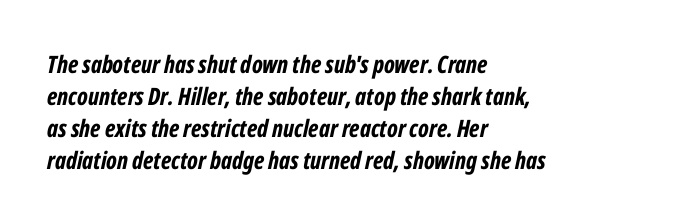
The image shows 24 px bold type, italic (leaning right); set left-aligned, normal line spacing (1.33x), normal letter spacing, not underlined.
